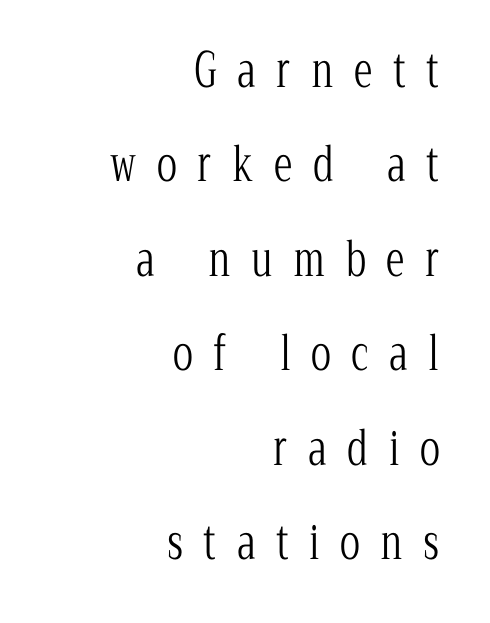
{"serif": "yes", "italic": "no", "bold": "no", "weight": "light", "width": "condensed", "stroke_contrast": "low", "x_height": "medium", "monospaced": "no", "underline": "no", "align": "right", "line_spacing": "loose", "line_spacing_ratio": 2.01, "letter_spacing": "wide", "letter_spacing_em": 0.44, "glyph_px": 47}
